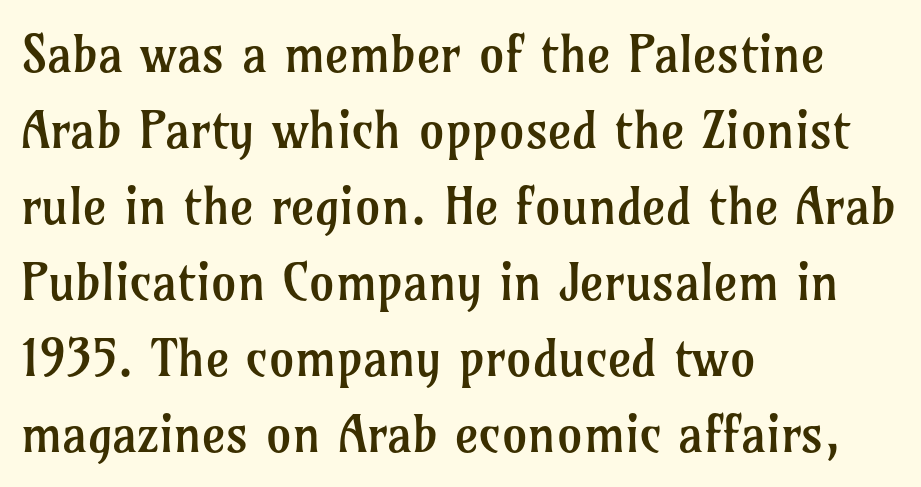
Character widths vary here, with narrow letters taking less room than wide ones. Which margin do the lines hug? The left one — the right edge is uneven. The weight would be labelled regular, book, light, or lighter still. Old-style or modern, the face here clearly has serifs. Type without underlining.
